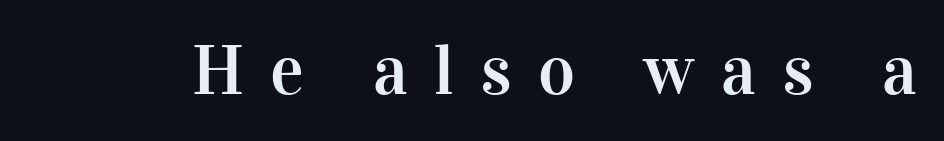
Posture: vertical. The letters are spread apart with noticeably loose tracking. Words float on clear page, feet unadorned. The letters advance in unequal steps, a hallmark of proportional type.
